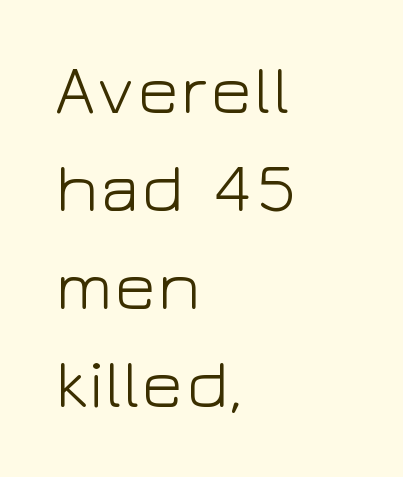
{"serif": "no", "italic": "no", "bold": "no", "weight": "light", "width": "wide", "stroke_contrast": "low", "x_height": "medium", "monospaced": "no", "underline": "no", "align": "left", "line_spacing": "normal", "line_spacing_ratio": 1.4, "letter_spacing": "normal", "letter_spacing_em": 0.0, "glyph_px": 70}
